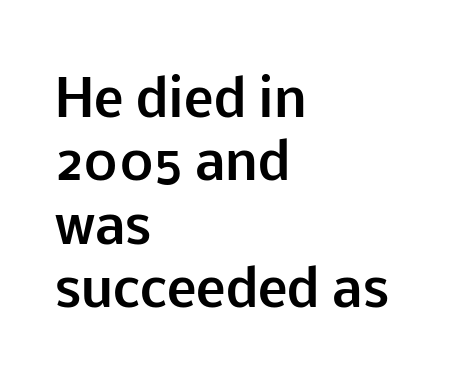
Q: Is the text bold? A: Yes.
Q: Is the text italic (slanted)? A: No, it is upright.
Q: Is the typeface a serif or a sans-serif typeface? A: Sans-serif.
Q: Is the text underlined? A: No.
Q: How is the paragraph aligned? A: Left-aligned.
Q: Is the spacing between letters normal or unusually wide? A: Normal.
Q: Is the spacing between lines tight, normal or loose? A: Normal.
Q: Width (condensed, normal, or wide)? A: Normal.
Q: Stroke contrast? A: Low.
Q: x-height? A: Medium.
Q: Monospaced? A: No.
